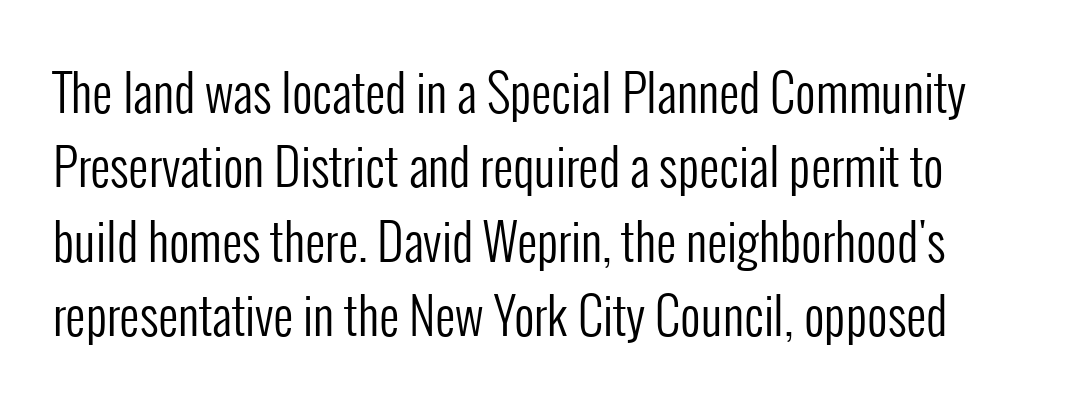
Nope, not italic — everything's standing straight. The space between consecutive lines is moderate. The weight tops out at a normal text grade. Is the letter spacing exaggerated? No — it looks like the ordinary default. Clear beneath every line of the passage. Regarding serifs, this sample does without them.
